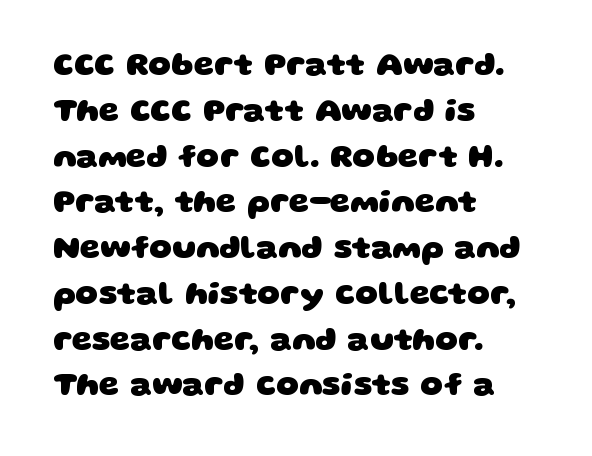
Q: Is the text bold? A: Yes.
Q: Is the typeface a serif or a sans-serif typeface? A: Sans-serif.
Q: Is the text underlined? A: No.
Q: How is the paragraph aligned? A: Left-aligned.
Q: Is the spacing between letters normal or unusually wide? A: Normal.
Q: Is the spacing between lines tight, normal or loose? A: Normal.
Q: Width (condensed, normal, or wide)? A: Wide.
Q: Stroke contrast? A: Low.
Q: x-height? A: Large.
Q: Monospaced? A: No.
